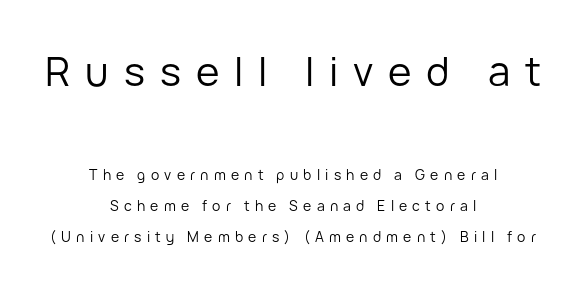
The block of text is sparse from top to bottom, with ample space between rows. Each row of text sits above clean, open space. Neither beginnings nor endings align; midpoints do. The passage shown is not bold in any degree. The typography opts for an upright posture over an oblique one.
